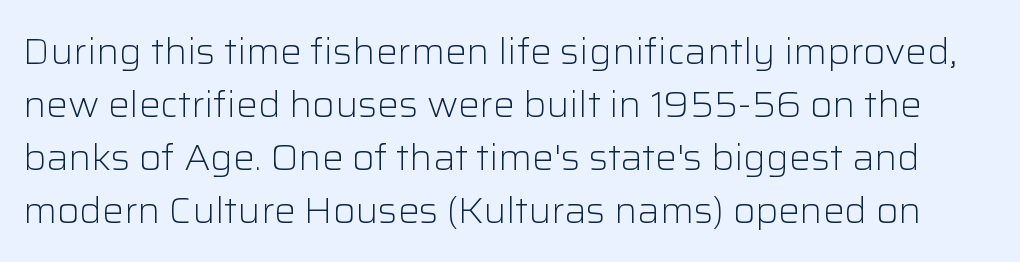
{"serif": "no", "italic": "no", "bold": "no", "weight": "light", "width": "normal", "stroke_contrast": "low", "x_height": "medium", "monospaced": "no", "underline": "no", "line_spacing": "normal", "line_spacing_ratio": 1.47, "letter_spacing": "normal", "letter_spacing_em": 0.0, "glyph_px": 36}
